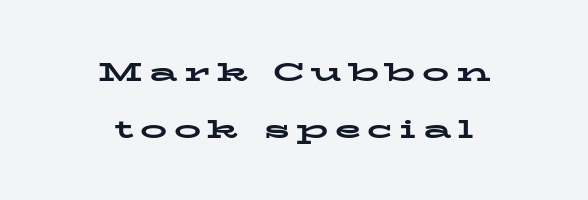
Q: Is the text bold? A: Yes.
Q: Is the text italic (slanted)? A: No, it is upright.
Q: Is the text underlined? A: No.
Q: How is the paragraph aligned? A: Centered.
Q: Is the spacing between letters normal or unusually wide? A: Unusually wide.
Q: Is the spacing between lines tight, normal or loose? A: Loose.
